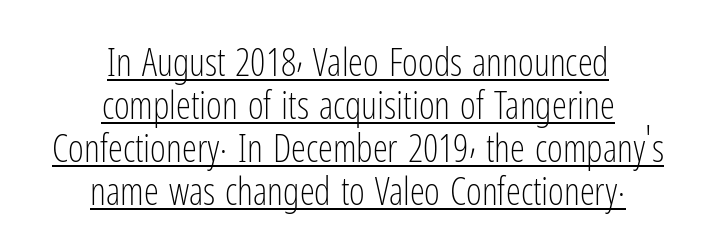
This rendering employs a face without finishing strokes, i.e., a sans-serif. These lines keep a tight, regular rhythm from letter to letter. Looks like regular typesetting: each glyph gets only the width it needs. Rows of type sit shoulder to shoulder in the vertical direction.
